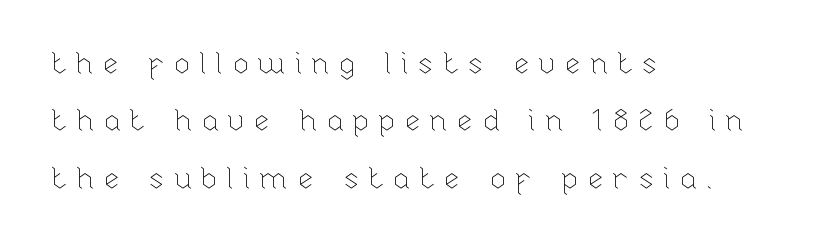
The image shows 30 px thin type, upright; set left-aligned, loose line spacing (1.91x), unusually wide letter spacing (+0.28 em), not underlined; low stroke contrast and a medium x-height.
